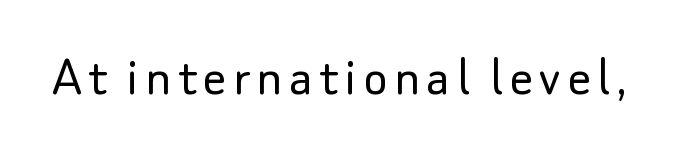
{"serif": "no", "italic": "no", "bold": "no", "weight": "light", "width": "normal", "stroke_contrast": "low", "x_height": "small", "monospaced": "no", "underline": "no", "glyph_px": 58}
